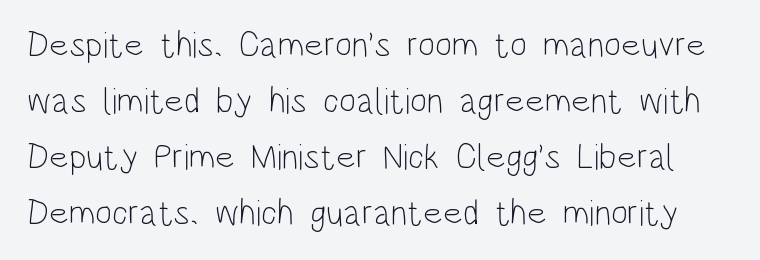
Proportional: the letters do not fall into vertical columns. Students, observe: this is what conventionally led text looks like. The letters carry no serifs — their stems end cleanly without finishing strokes. These lines were composed using upright roman letters.
